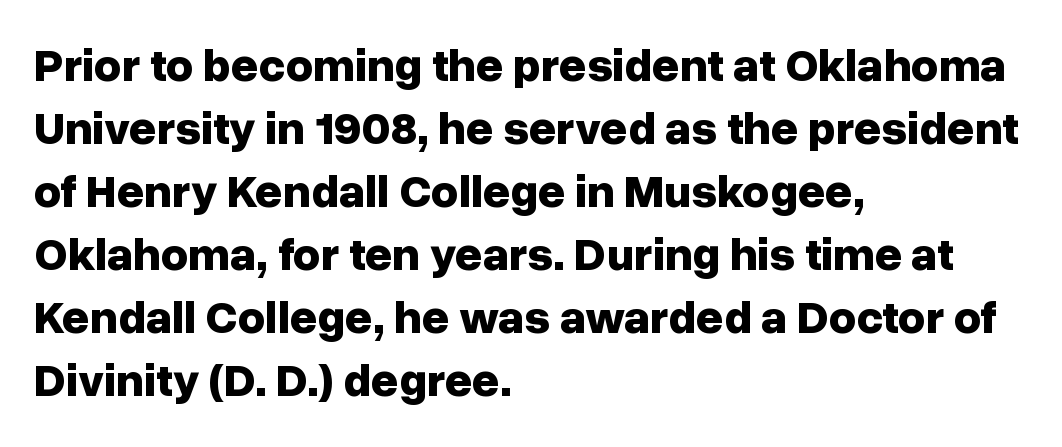
The axis of the letterforms is exactly vertical. Stroke thickness is high; the sample reads as a true bold. Serifs: no, the terminals of the letterforms are clean. Varying glyph widths throughout — classic text-font behaviour. The typesetter chose a ragged-right arrangement here. The letterforms sit shoulder to shoulder at normal distance.
